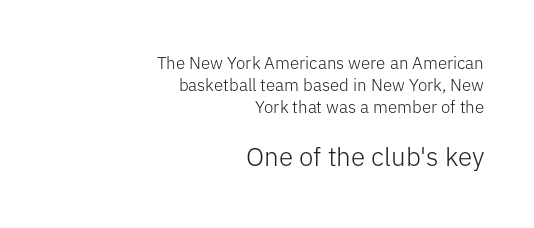
The image shows 26 px text type, upright; set right-aligned, normal line spacing (1.3x), normal letter spacing, not underlined; the second (bottom) block is 1.53x larger.
